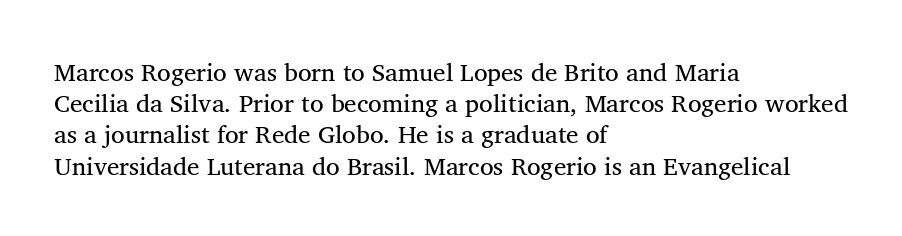
The image shows 25 px text type; set left-aligned, normal line spacing (1.25x), normal letter spacing, not underlined.
